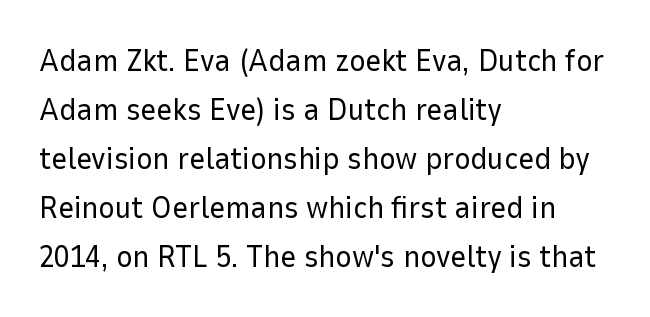
{"serif": "no", "italic": "no", "bold": "no", "weight": "regular", "width": "normal", "stroke_contrast": "low", "x_height": "medium", "monospaced": "no", "underline": "no", "align": "left", "line_spacing": "normal", "line_spacing_ratio": 1.58, "letter_spacing": "normal", "letter_spacing_em": 0.0, "glyph_px": 31}
